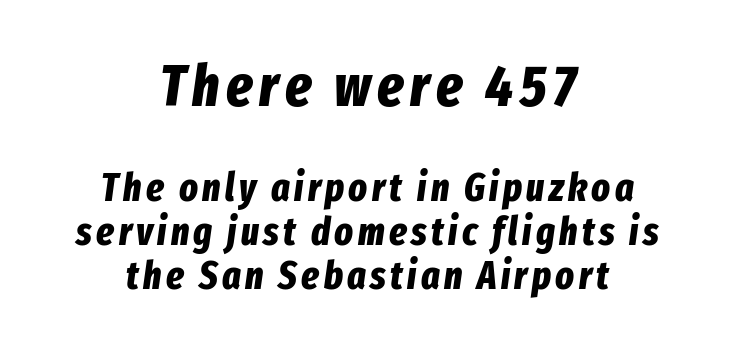
The image shows 58 px bold, condensed type, italic (leaning right); set centered, tight line spacing (1.14x), not underlined; the first (top) block is 1.49x larger; low stroke contrast and a medium x-height.
